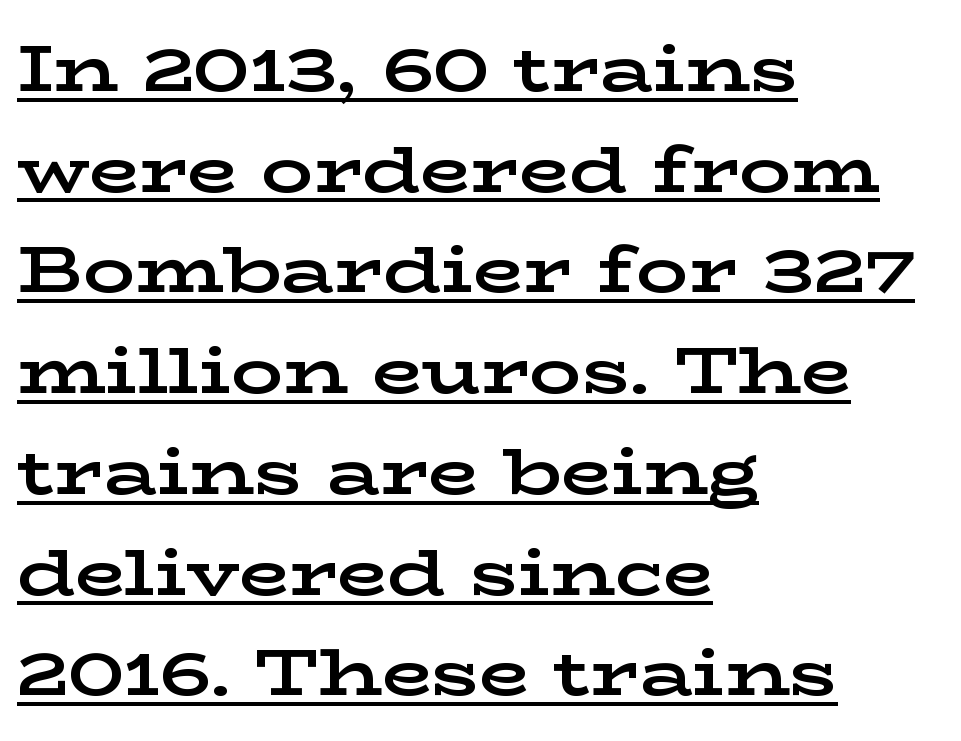
The image shows 65 px bold, wide serif type, upright; set left-aligned, normal line spacing (1.55x), normal letter spacing, underlined; low stroke contrast and a medium x-height.
